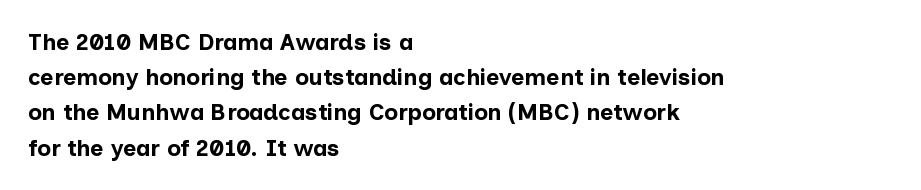
The image shows 23 px bold type, upright; set left-aligned, normal line spacing (1.53x), normal letter spacing, not underlined.
